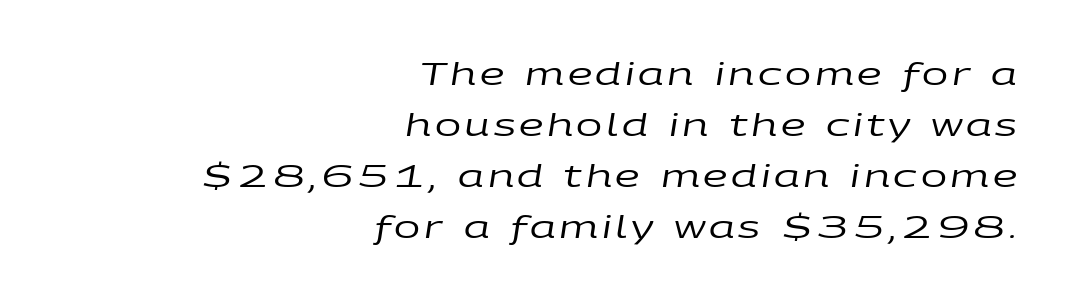
{"italic": "yes", "lean": "right", "slant_degrees": 9, "bold": "no", "weight": "regular", "width": "wide", "stroke_contrast": "low", "x_height": "large", "monospaced": "no", "underline": "no", "align": "right", "line_spacing": "normal", "line_spacing_ratio": 1.65, "glyph_px": 31}
